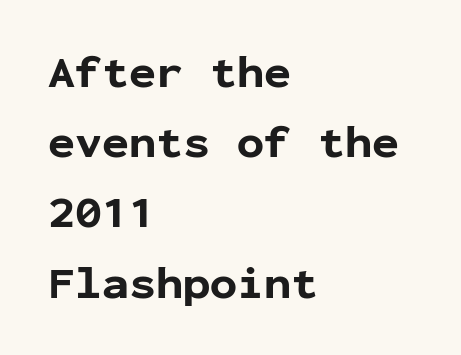
No italicization has been applied; the sample stays upright. The tracking reads as untouched default to a designer's eye. Think of a typewriter: that constant character pitch is what you see here. Students, this is bold: see how much ink each stroke carries.
